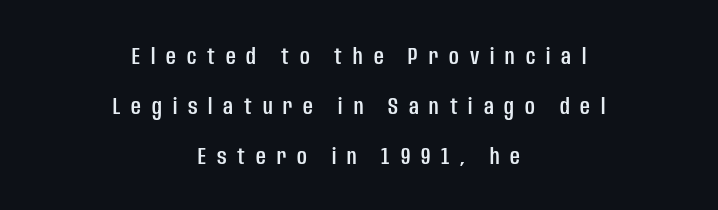
The block of text is sparse from top to bottom, with ample space between rows. Every character sits straight up, as roman type does. The paragraph has two soft edges and a firm central axis. The space beneath each line is pristine and unruled.
